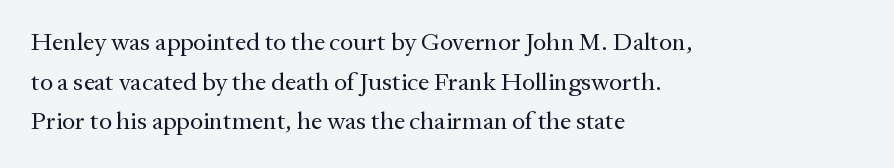
Q: Is the text bold? A: No.
Q: Is the text italic (slanted)? A: No, it is upright.
Q: Is the text underlined? A: No.
Q: How is the paragraph aligned? A: Left-aligned.
Q: Is the spacing between letters normal or unusually wide? A: Normal.
Q: Is the spacing between lines tight, normal or loose? A: Normal.
